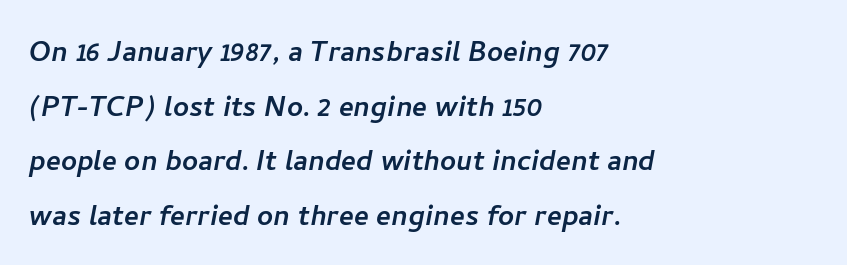
Compared with typical body copy, the letter spacing here is the same. The passage is arranged the way most books set body copy — flush left. Nobody drew a line under any word here. The designer went with a sans here, leaving each stem footless. Character widths vary here, with narrow letters taking less room than wide ones. The block of text has a typical density, with ordinary space between rows.
